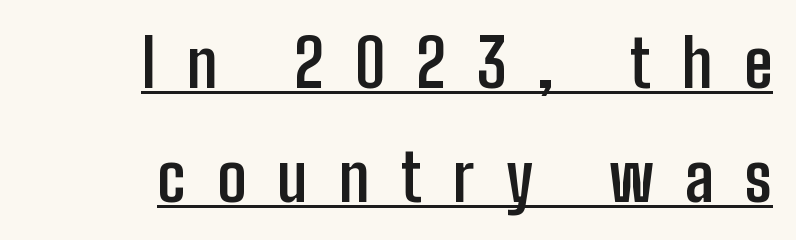
Q: Is the text bold? A: Yes.
Q: Is the text italic (slanted)? A: No, it is upright.
Q: Is the typeface a serif or a sans-serif typeface? A: Sans-serif.
Q: Is the text underlined? A: Yes.
Q: How is the paragraph aligned? A: Right-aligned.
Q: Is the spacing between letters normal or unusually wide? A: Unusually wide.
Q: Width (condensed, normal, or wide)? A: Condensed.
Q: Stroke contrast? A: Low.
Q: x-height? A: Medium.
Q: Monospaced? A: No.
